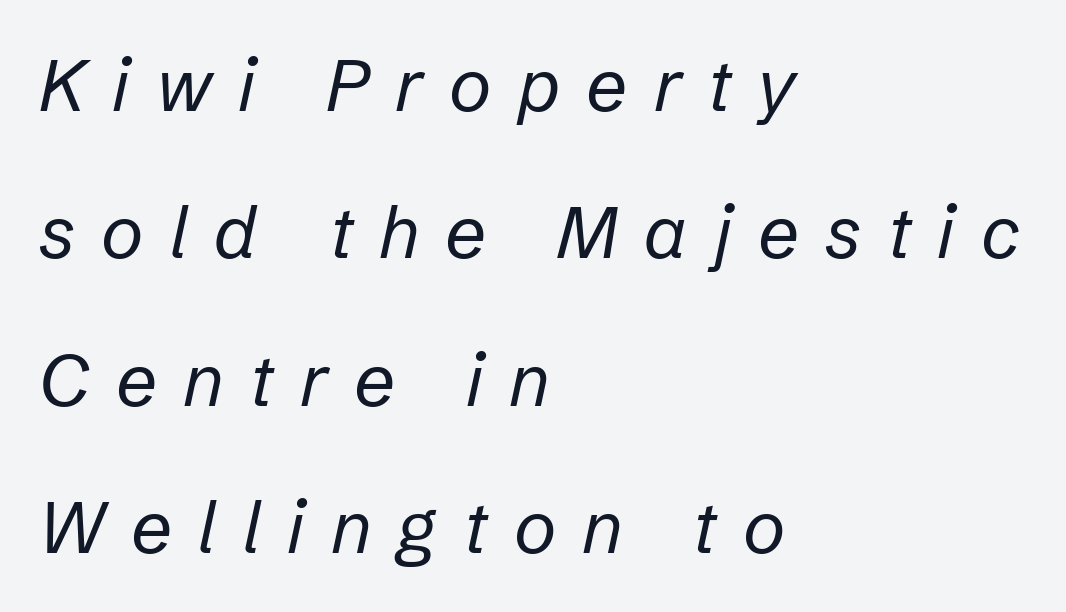
The image shows 73 px regular-weight type, italic (leaning right); set left-aligned, loose line spacing (2.02x), unusually wide letter spacing (+0.36 em), not underlined; low stroke contrast and a medium x-height.
